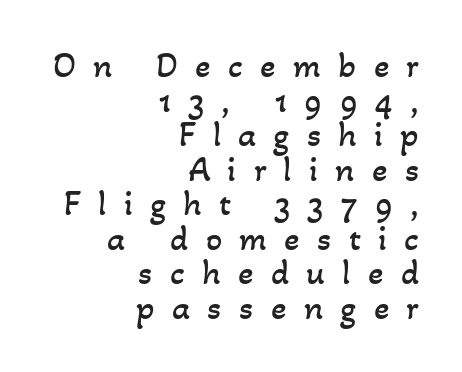
{"bold": "no", "weight": "regular", "width": "normal", "stroke_contrast": "low", "x_height": "small", "monospaced": "no", "underline": "no", "align": "right", "line_spacing": "tight", "line_spacing_ratio": 0.96, "letter_spacing": "wide", "letter_spacing_em": 0.48, "glyph_px": 36}
